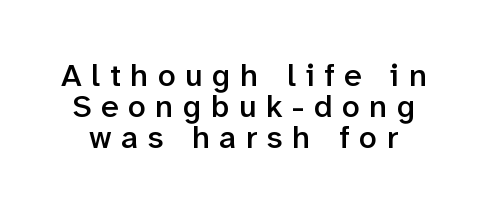
{"serif": "no", "italic": "no", "bold": "semi", "weight": "semibold", "width": "normal", "stroke_contrast": "low", "x_height": "medium", "monospaced": "no", "underline": "no", "line_spacing": "tight", "line_spacing_ratio": 0.97, "letter_spacing": "wide", "letter_spacing_em": 0.3, "glyph_px": 32}
